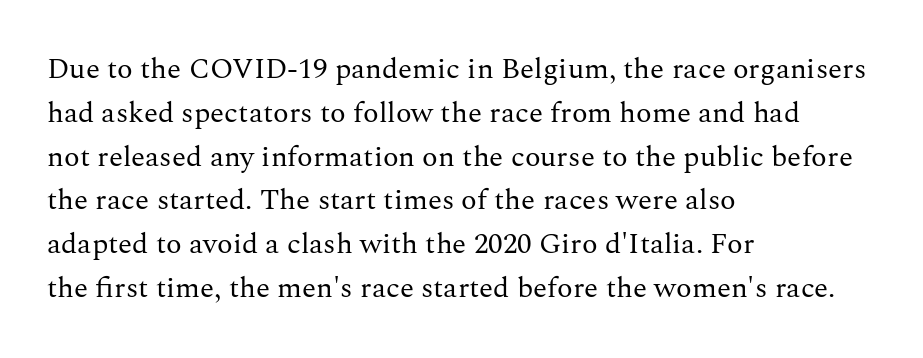
The image shows 29 px regular-weight serif type, upright; set left-aligned, normal line spacing (1.51x), normal letter spacing, not underlined; medium stroke contrast and a medium x-height.
